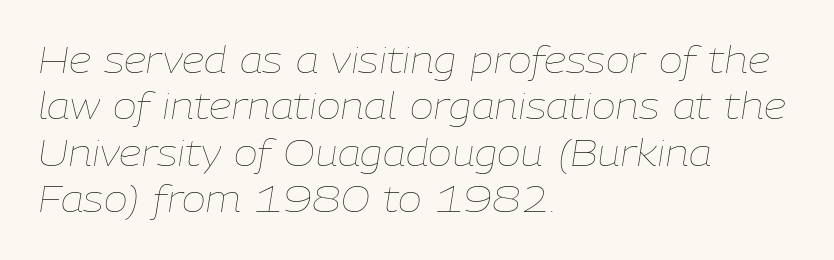
Q: Is the text bold? A: No.
Q: Is the text italic (slanted)? A: Yes, it leans right by about 9 degrees.
Q: Is the text underlined? A: No.
Q: How is the paragraph aligned? A: Left-aligned.
Q: Is the spacing between letters normal or unusually wide? A: Normal.
Q: Is the spacing between lines tight, normal or loose? A: Normal.
Q: Width (condensed, normal, or wide)? A: Normal.
Q: Stroke contrast? A: Low.
Q: x-height? A: Medium.
Q: Monospaced? A: No.
